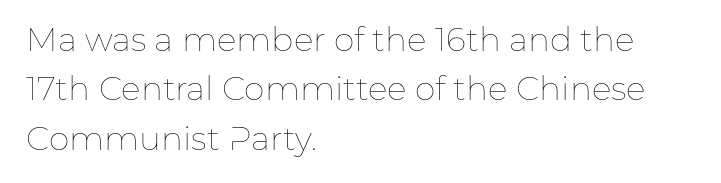
The image shows 33 px thin type, upright; set left-aligned, normal line spacing (1.5x), normal letter spacing, not underlined; low stroke contrast and a medium x-height.
